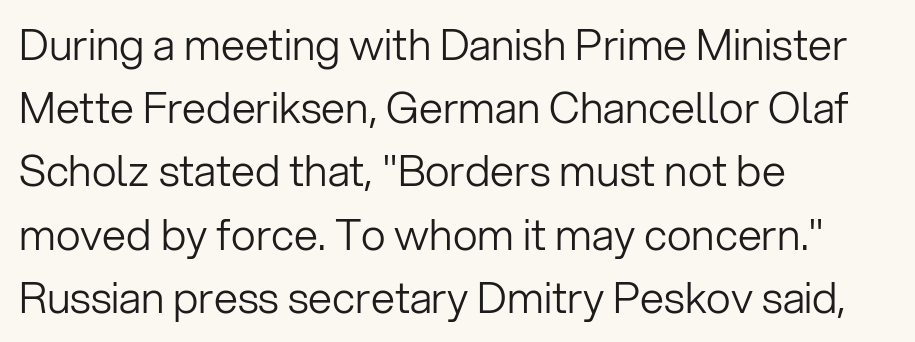
One glance says typical: line gaps are just what's usual. The typesetting does not lean heavy: it is not bold. The setting favours the left margin, as ordinary paragraphs usually do. The horizontal fit of the characters is conventional and even. The letters stand upright; this is a roman face. Each row of text sits above clean, open space.
